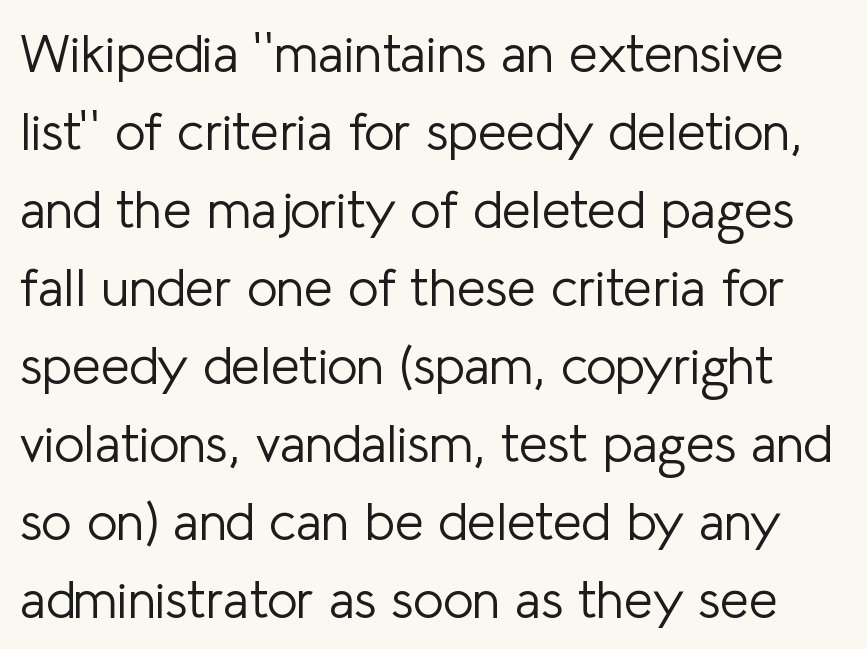
The image shows 52 px light sans-serif type, upright; set normal line spacing (1.5x), normal letter spacing, not underlined; low stroke contrast and a medium x-height.
